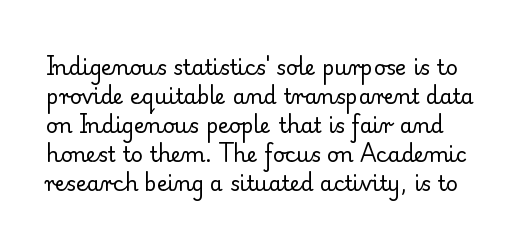
The image shows 21 px text type, upright; set normal line spacing (1.38x), normal letter spacing, not underlined.
